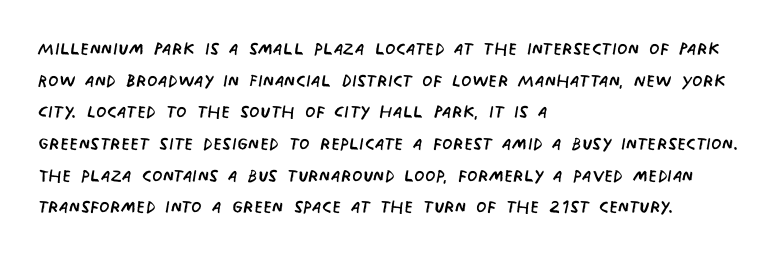
Letter spacing: default. Does the leading feel generous? No, just average. The gap between lines stays unmarked. The compositor pushed each line to the left boundary.
